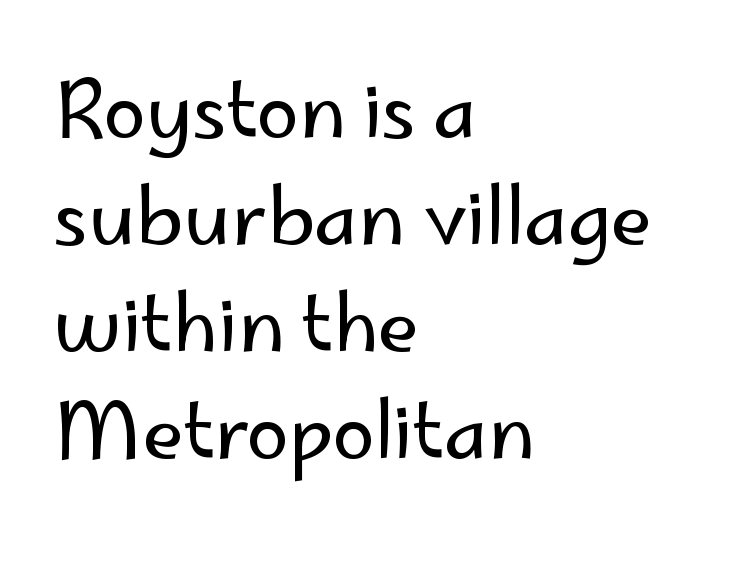
The image shows 76 px regular-weight sans-serif type, upright; set left-aligned, normal line spacing (1.41x), normal letter spacing, not underlined; low stroke contrast and a small x-height.
